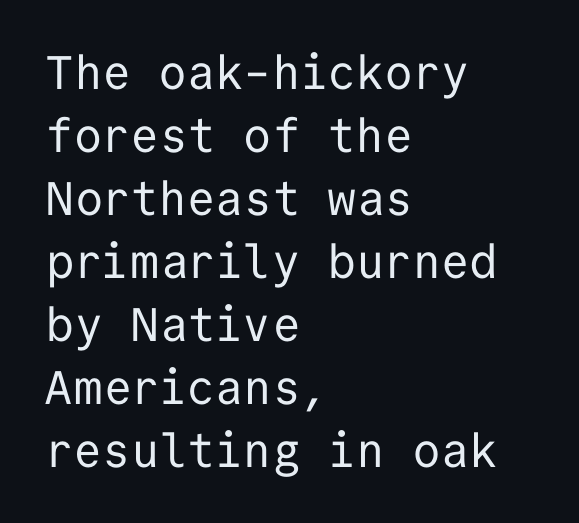
Typographically, this falls in the sans-serif category. No extra ink here — the face is not bold. Vertical strokes here are truly vertical. Glance below the letters and you will spot only blank space.
